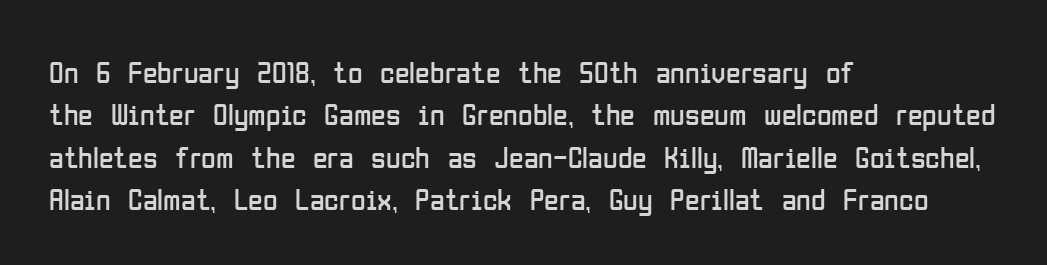
The image shows 30 px regular-weight, condensed sans-serif type, upright; set left-aligned, normal line spacing (1.41x), normal letter spacing, not underlined; low stroke contrast and a medium x-height.
